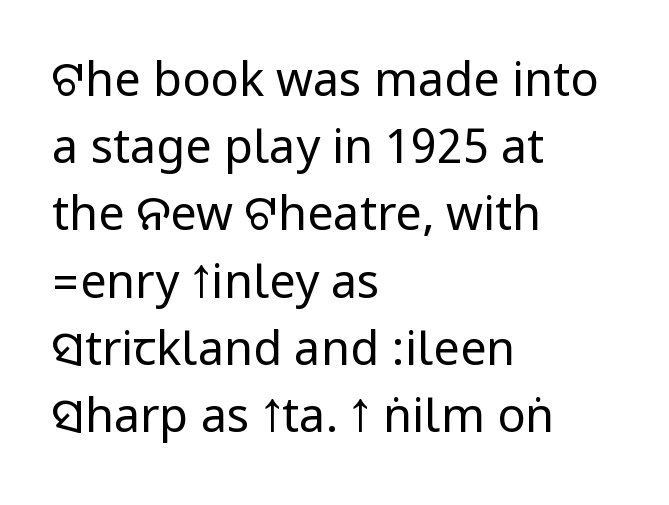
{"serif": "no", "italic": "no", "bold": "no", "weight": "regular", "width": "condensed", "stroke_contrast": "low", "underline": "no", "align": "left", "line_spacing": "normal", "line_spacing_ratio": 1.43, "letter_spacing": "normal", "letter_spacing_em": 0.0, "glyph_px": 47}
